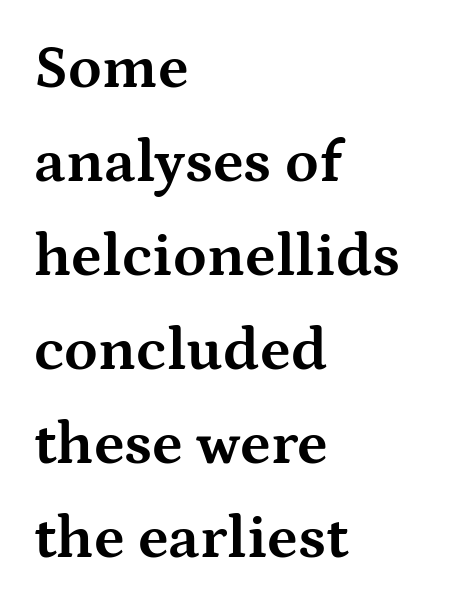
The foot of each line stays bare and open. The designer left line spacing at the default. Compared with a centered layout, this one pins lines to the left instead. Is this a fixed-width face? No — the glyphs have proportional, varying widths.
